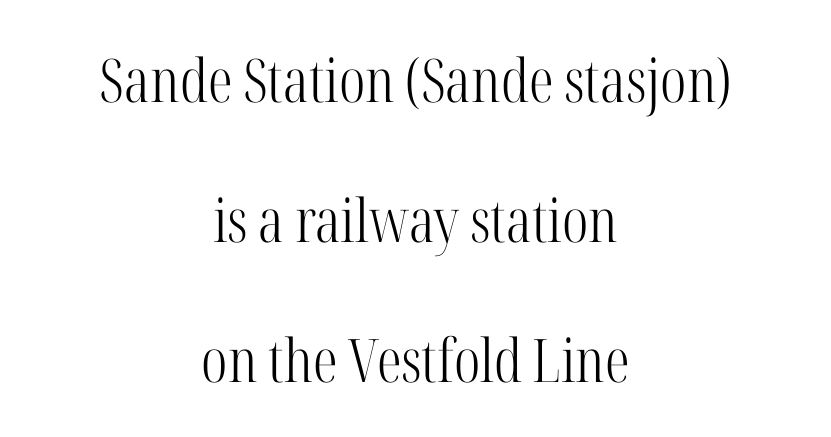
Line starts and ends both wander, symmetrically. Each stroke keeps to a modest, everyday thickness or less. Honestly, the letter spacing is just normal — you wouldn't notice it. These lines are rendered in a variable-pitch font. The space beneath each line is pristine and unruled. Unlike italic type, these characters show no tilt at all.
